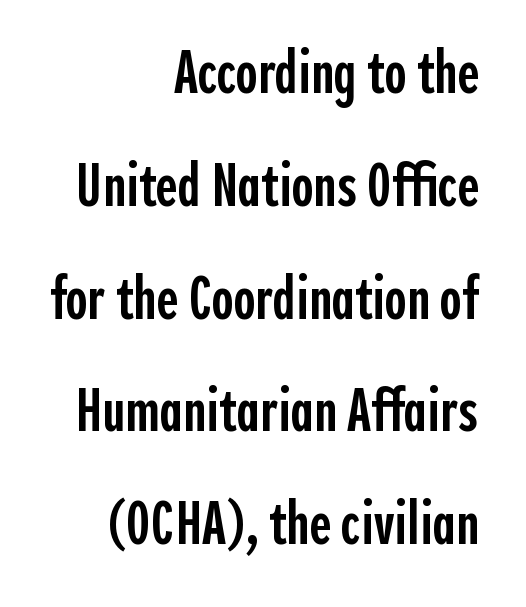
The image shows 60 px semibold, condensed sans-serif type, upright; set right-aligned, line spacing 1.88x, normal letter spacing, not underlined; a medium x-height.
